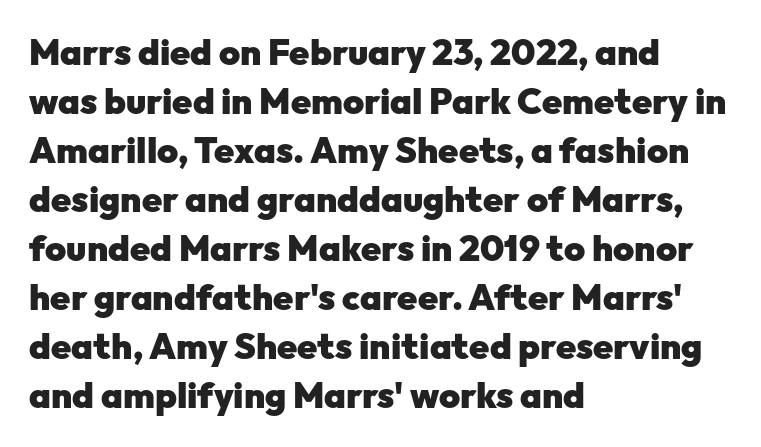
The image shows 36 px heavy sans-serif type, upright; set left-aligned, normal line spacing (1.36x), normal letter spacing, not underlined; low stroke contrast and a medium x-height.
